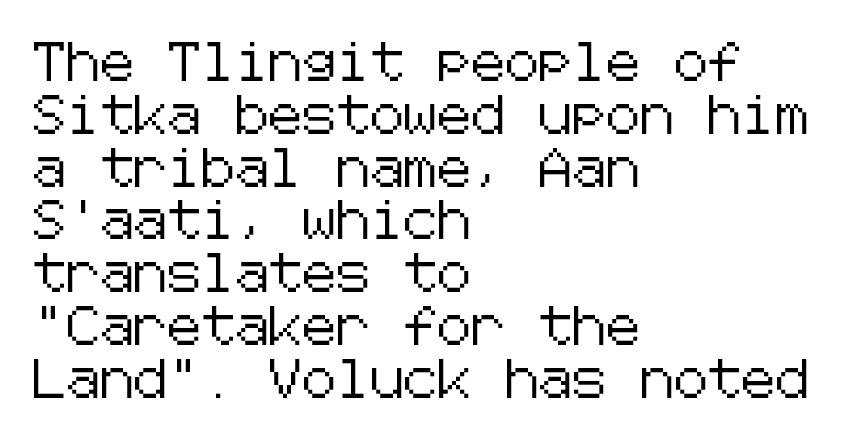
Q: Is the text italic (slanted)? A: No, it is upright.
Q: Is the typeface a serif or a sans-serif typeface? A: Sans-serif.
Q: Is the text underlined? A: No.
Q: How is the paragraph aligned? A: Left-aligned.
Q: Is the spacing between letters normal or unusually wide? A: Normal.
Q: Is the spacing between lines tight, normal or loose? A: Normal.
Q: Width (condensed, normal, or wide)? A: Normal.
Q: Stroke contrast? A: Low.
Q: x-height? A: Medium.
